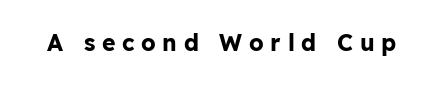
{"italic": "no", "bold": "yes", "underline": "no", "letter_spacing": "wide", "letter_spacing_em": 0.29, "glyph_px": 23}
